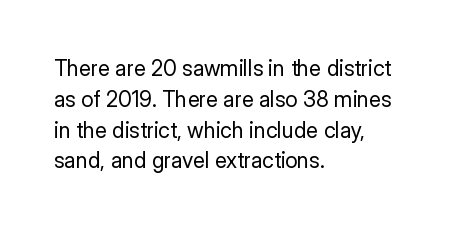
{"italic": "no", "bold": "no", "underline": "no", "align": "left", "line_spacing": "normal", "line_spacing_ratio": 1.4, "letter_spacing": "normal", "letter_spacing_em": 0.0, "glyph_px": 22}
